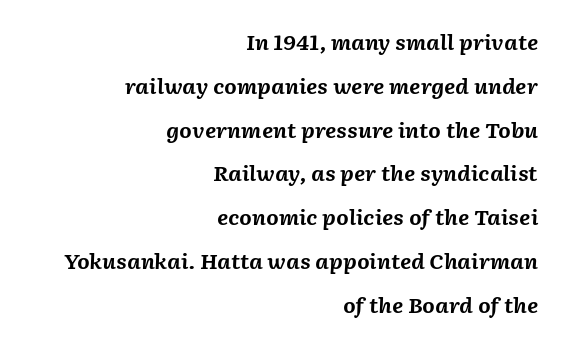
Rows of type keep a wide berth in the vertical direction. Compared with an ordinary text face, these strokes are far heavier — a full bold. Would a proofreader flag this as italicized? Yes. Rule under the text: the space is simply empty. Short note: letters normally spaced.
